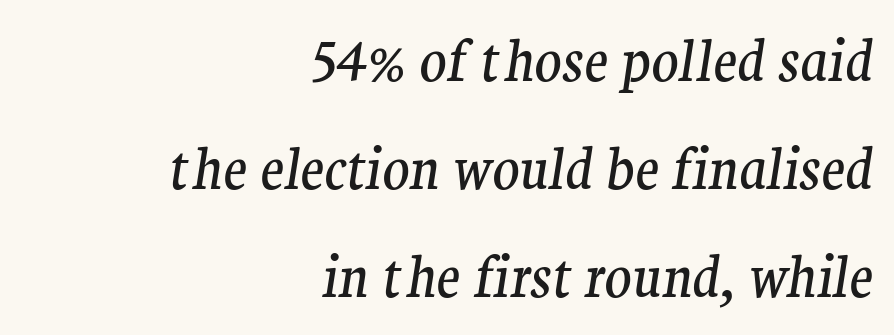
Q: Is the text bold? A: No.
Q: Is the text italic (slanted)? A: Yes, it leans right by about 9 degrees.
Q: Is the typeface a serif or a sans-serif typeface? A: Serif.
Q: Is the text underlined? A: No.
Q: How is the paragraph aligned? A: Right-aligned.
Q: Is the spacing between letters normal or unusually wide? A: Normal.
Q: Is the spacing between lines tight, normal or loose? A: Loose.
Q: Width (condensed, normal, or wide)? A: Normal.
Q: Stroke contrast? A: Medium.
Q: x-height? A: Medium.
Q: Monospaced? A: No.
